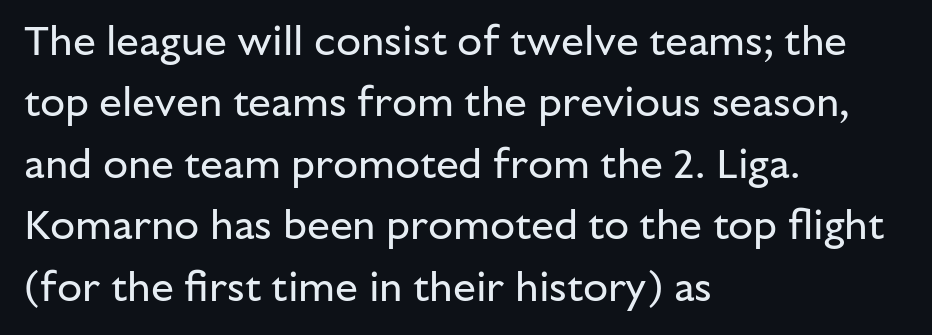
{"serif": "no", "italic": "no", "bold": "no", "weight": "regular", "width": "normal", "stroke_contrast": "low", "x_height": "medium", "monospaced": "no", "underline": "no", "align": "left", "line_spacing": "normal", "line_spacing_ratio": 1.5, "letter_spacing": "normal", "letter_spacing_em": 0.0, "glyph_px": 41}
